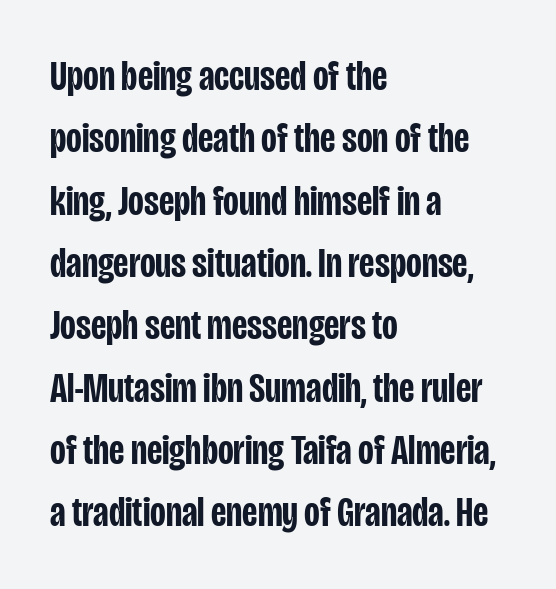
The letters stand straight up with perfectly vertical stems. Every letter is mildly thick-stroked: semibold rather than bold. Honestly, the row spacing looks completely unremarkable. Proportional: the letters do not fall into vertical columns. The compositor pushed each line to the left boundary. The line texture is even and compact thanks to regular tracking.
